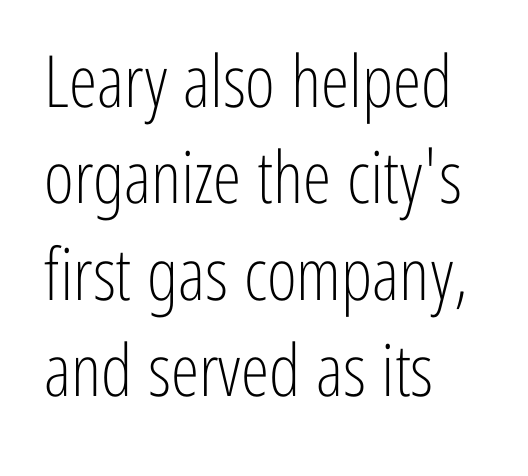
{"serif": "no", "italic": "no", "bold": "no", "weight": "light", "width": "condensed", "stroke_contrast": "low", "x_height": "medium", "monospaced": "no", "underline": "no", "align": "left", "line_spacing": "normal", "line_spacing_ratio": 1.34, "letter_spacing": "normal", "letter_spacing_em": 0.0, "glyph_px": 72}
